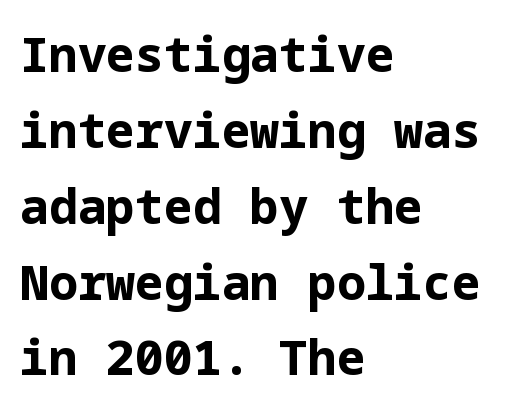
{"serif": "no", "italic": "no", "bold": "yes", "weight": "bold", "width": "normal", "stroke_contrast": "low", "x_height": "medium", "underline": "no", "align": "left", "line_spacing": "normal", "line_spacing_ratio": 1.58, "letter_spacing": "normal", "letter_spacing_em": 0.0, "glyph_px": 48}
